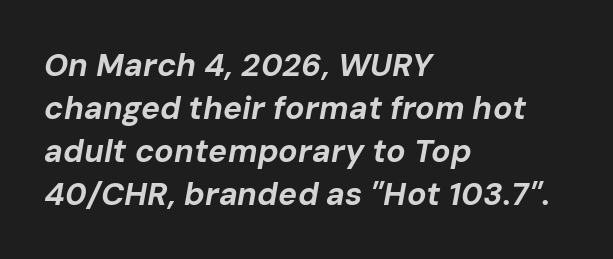
Does extra space separate the letters? No, they use regular spacing. In terms of leading, this rendering sits right in the middle. One-word summary of the alignment: left. The specimen omits any rule beneath the text block's lines. The letters advance in unequal steps, a hallmark of proportional type.
